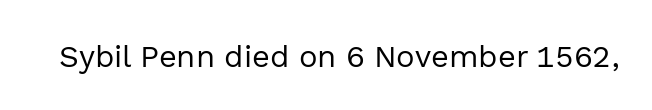
A light-to-regular cut is what we see here. Every character sits straight up, as roman type does. The baseline area is clear. The typeface chosen for these lines omits serifs.
